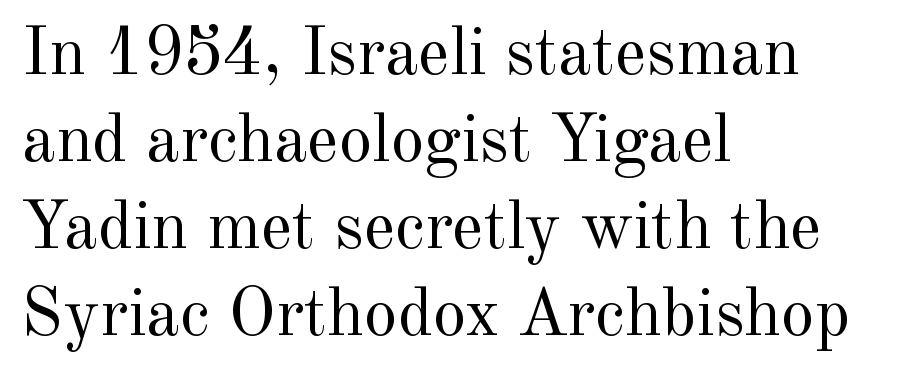
Vertically, the passage feels balanced, rows spaced as you'd expect. The lettering stays uniformly vertical, giving the passage a roman look. Students, note that the glyphs here touch the page at normal intervals. Here the designer chose a conventional face with non-uniform glyph widths. Serifs: yes, visible at the terminals of the letterforms.
